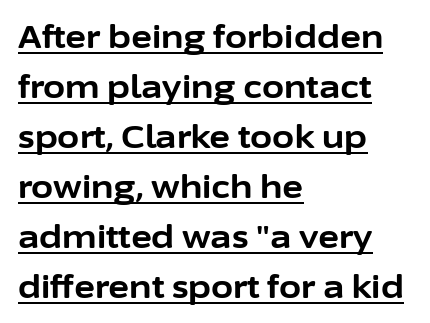
The image shows 32 px bold sans-serif type, upright; set left-aligned, normal line spacing (1.56x), normal letter spacing, underlined; low stroke contrast and a medium x-height.
